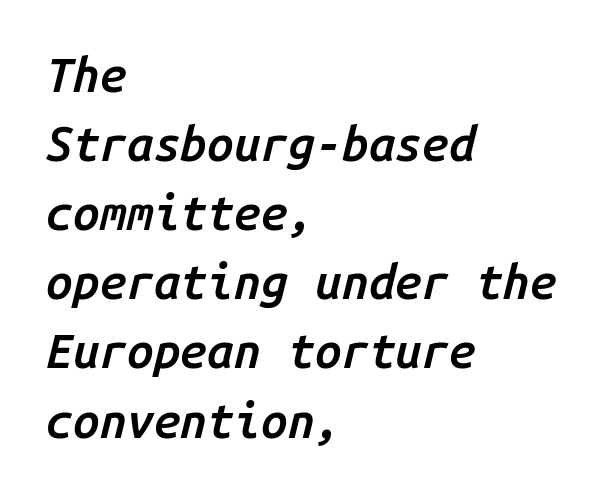
The image shows 48 px semibold type, italic (leaning right), monospaced; set left-aligned, normal line spacing (1.44x), normal letter spacing, not underlined; low stroke contrast and a medium x-height.
